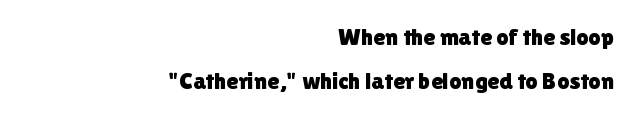
The image shows 24 px text type, upright; set right-aligned, line spacing 1.82x, normal letter spacing, not underlined.
